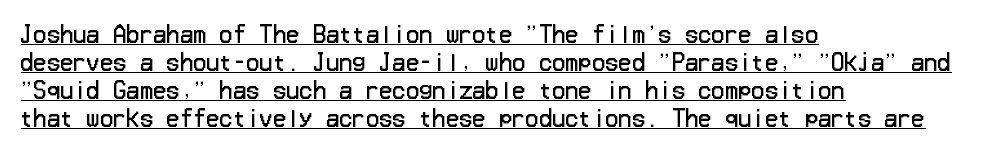
Leading: standard. This sample is left-justified, so line endings fall wherever the words run out. In terms of letterspacing, this is plain default setting. Somebody hit Ctrl+U on this one — the words are underlined. Italic? Not at all — the glyphs are vertical. Heft: none added — not bold.
